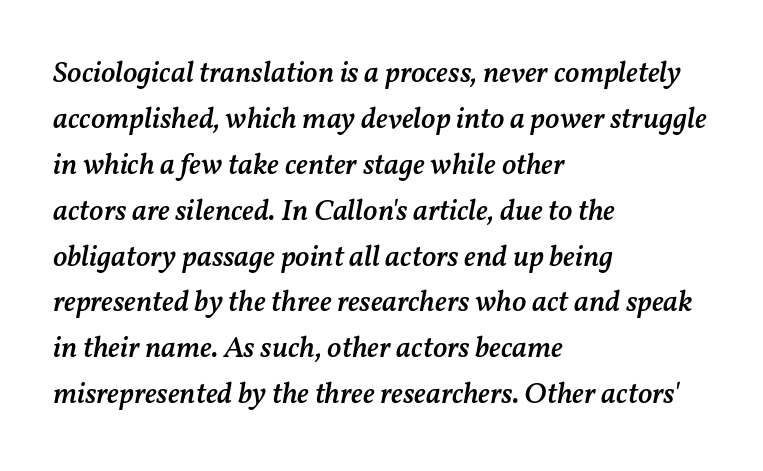
The image shows 30 px semibold type, italic (leaning right); set left-aligned, normal line spacing (1.53x), normal letter spacing, not underlined; medium stroke contrast and a medium x-height.
